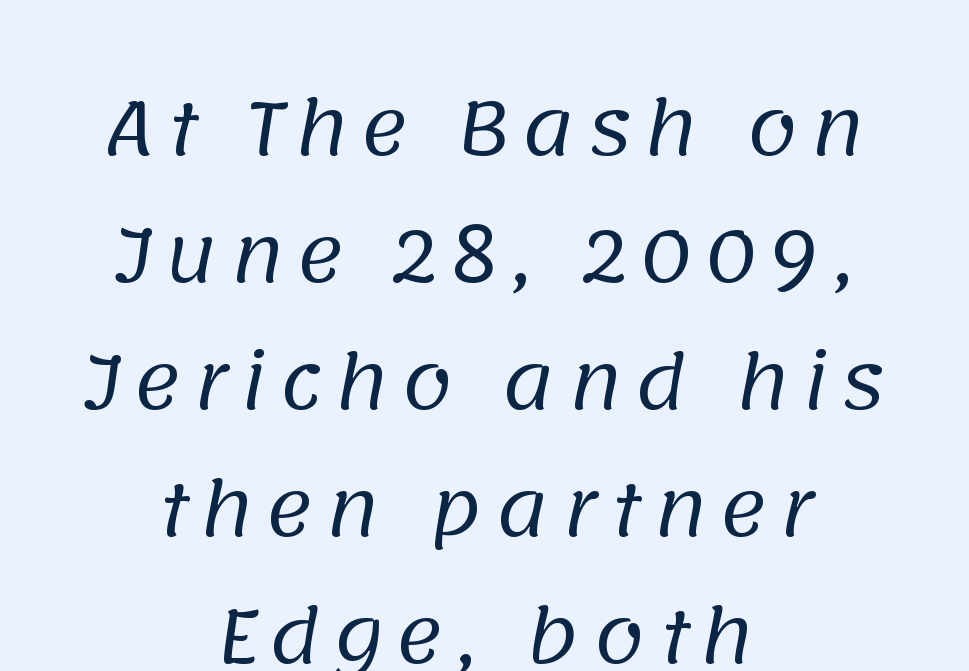
{"serif": "no", "bold": "no", "weight": "regular", "width": "normal", "stroke_contrast": "low", "x_height": "large", "monospaced": "no", "underline": "no", "align": "center", "line_spacing_ratio": 1.74, "glyph_px": 73}
